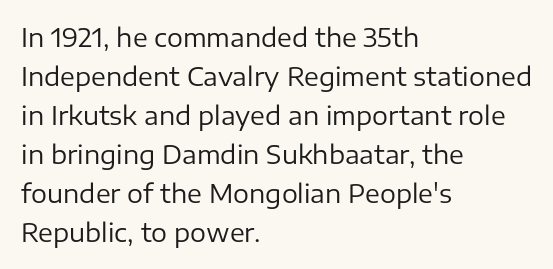
{"italic": "no", "bold": "no", "underline": "no", "align": "left", "line_spacing": "normal", "line_spacing_ratio": 1.56, "letter_spacing": "normal", "letter_spacing_em": 0.0, "glyph_px": 25}
